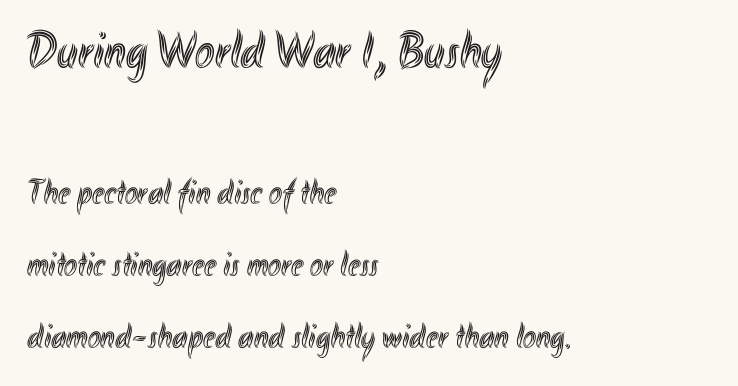
Q: Is the text italic (slanted)? A: Yes.
Q: Is the text underlined? A: No.
Q: How is the paragraph aligned? A: Left-aligned.
Q: Is the spacing between letters normal or unusually wide? A: Normal.
Q: Is the spacing between lines tight, normal or loose? A: Loose.
Q: Which block of text is set in a larger size, the first (top) or the second (bottom)? A: The first (top) one.
Q: Width (condensed, normal, or wide)? A: Condensed.
Q: x-height? A: Small.
Q: Monospaced? A: No.
